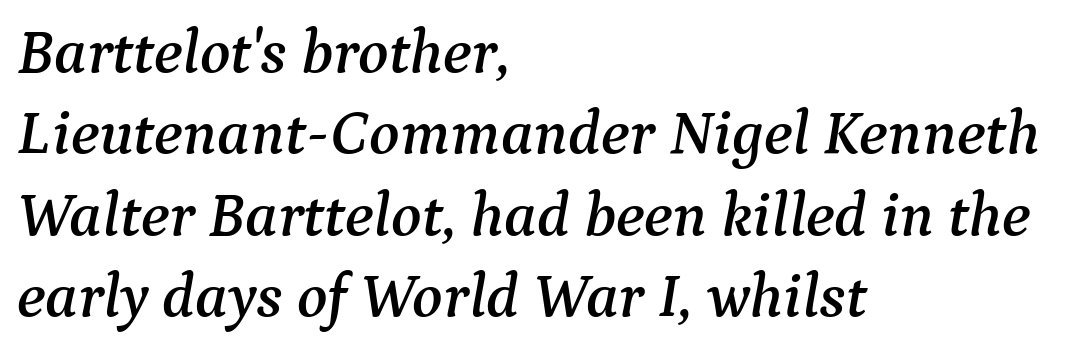
Q: Is the text italic (slanted)? A: Yes, it leans right by about 9 degrees.
Q: Is the typeface a serif or a sans-serif typeface? A: Serif.
Q: Is the text underlined? A: No.
Q: How is the paragraph aligned? A: Left-aligned.
Q: Is the spacing between letters normal or unusually wide? A: Normal.
Q: Is the spacing between lines tight, normal or loose? A: Normal.
Q: Width (condensed, normal, or wide)? A: Normal.
Q: Stroke contrast? A: Medium.
Q: x-height? A: Medium.
Q: Monospaced? A: No.
